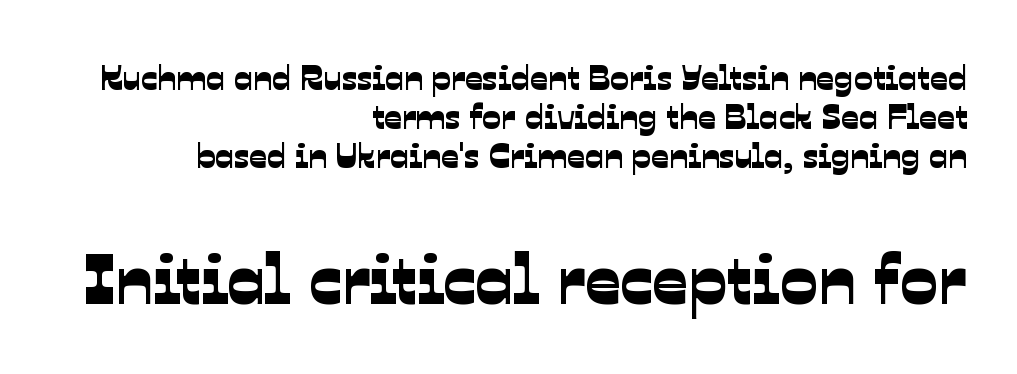
The image shows 70 px sans-serif type; set right-aligned, tight line spacing (1.12x), normal letter spacing, not underlined; the second (bottom) block is 2.0x larger; low stroke contrast and a medium x-height.
